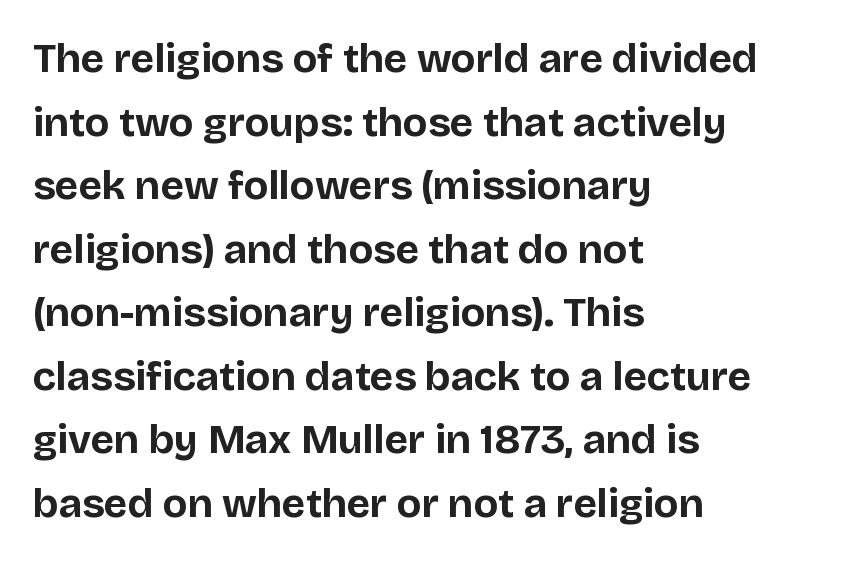
Q: Is the text bold? A: Yes.
Q: Is the text italic (slanted)? A: No, it is upright.
Q: Is the typeface a serif or a sans-serif typeface? A: Sans-serif.
Q: Is the text underlined? A: No.
Q: How is the paragraph aligned? A: Left-aligned.
Q: Is the spacing between letters normal or unusually wide? A: Normal.
Q: Is the spacing between lines tight, normal or loose? A: Normal.
Q: Width (condensed, normal, or wide)? A: Normal.
Q: Stroke contrast? A: Low.
Q: x-height? A: Large.
Q: Monospaced? A: No.
